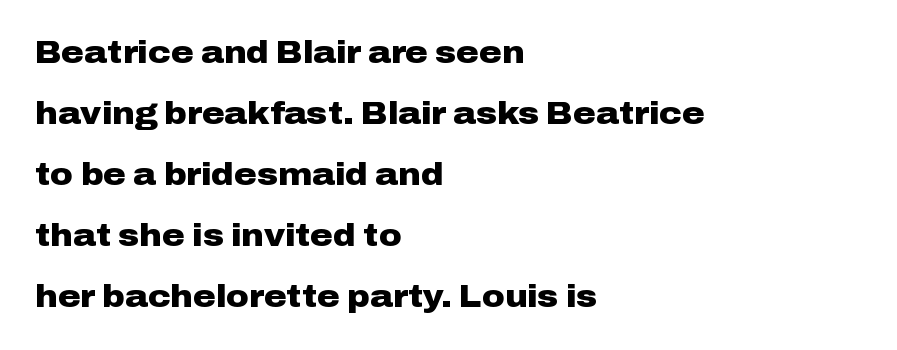
{"serif": "no", "italic": "no", "bold": "yes", "weight": "heavy", "width": "wide", "stroke_contrast": "low", "x_height": "medium", "monospaced": "no", "underline": "no", "align": "left", "line_spacing": "loose", "line_spacing_ratio": 1.97, "letter_spacing": "normal", "letter_spacing_em": 0.0, "glyph_px": 31}
